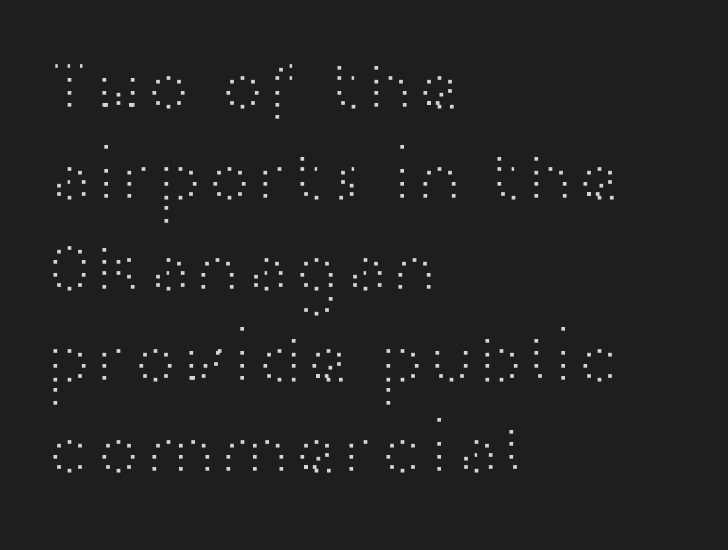
{"serif": "no", "italic": "no", "bold": "no", "weight": "light", "width": "wide", "stroke_contrast": "high", "x_height": "medium", "monospaced": "no", "underline": "no", "align": "left", "line_spacing_ratio": 1.23, "letter_spacing": "normal", "letter_spacing_em": 0.0, "glyph_px": 74}
